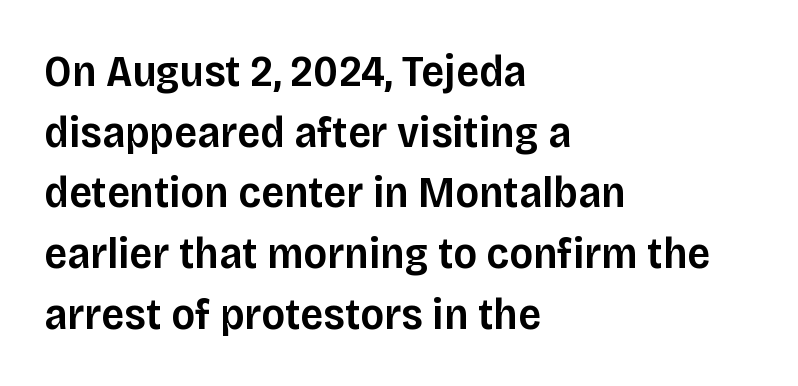
The image shows 45 px semibold sans-serif type, upright; set left-aligned, normal line spacing (1.35x), normal letter spacing, not underlined; low stroke contrast and a large x-height.
